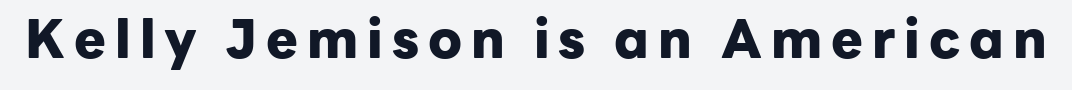
{"serif": "no", "italic": "no", "bold": "yes", "weight": "heavy", "width": "normal", "stroke_contrast": "low", "x_height": "medium", "monospaced": "no", "underline": "no", "glyph_px": 53}
